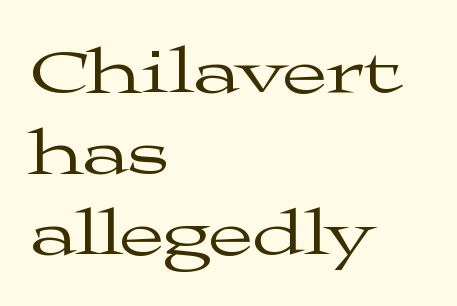
The zone under the glyphs is completely vacant. Caption: multi-line text, flush left, ragged right. Think of a printed novel: that variable character pitch is what you see here. This block has exactly the height ordinary leading produces. The glyphs in this specimen are seriffed.
